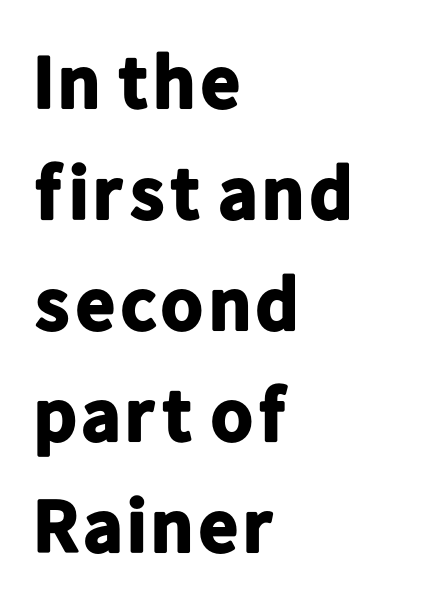
The image shows 76 px bold sans-serif type, upright; set left-aligned, normal line spacing (1.46x), normal letter spacing, not underlined; low stroke contrast and a medium x-height.
